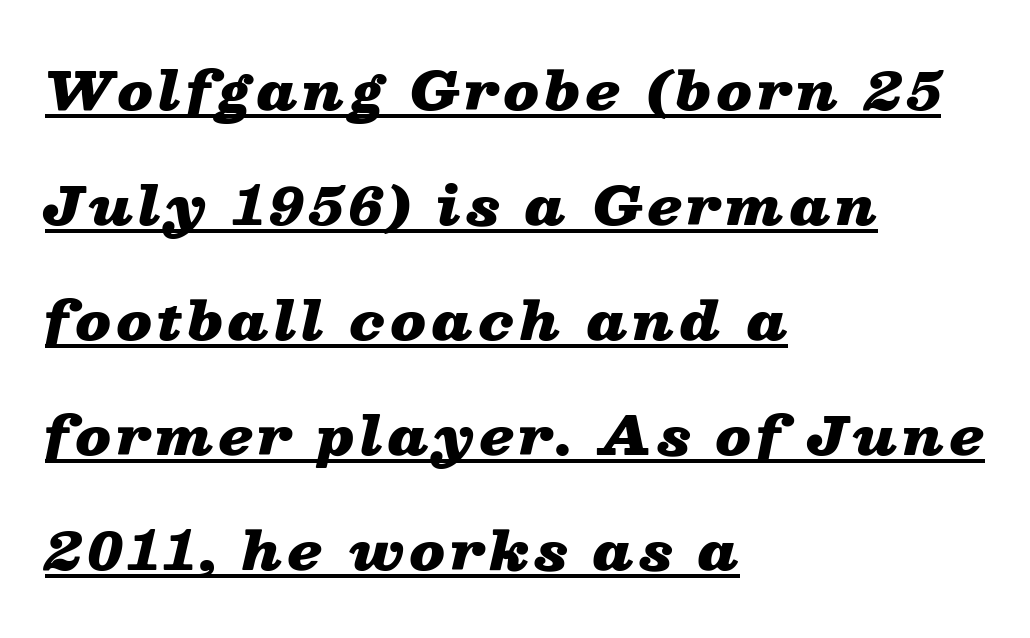
{"italic": "yes", "lean": "right", "slant_degrees": 13, "bold": "yes", "weight": "heavy", "width": "wide", "stroke_contrast": "low", "x_height": "medium", "monospaced": "no", "underline": "yes", "align": "left", "line_spacing": "loose", "line_spacing_ratio": 2.21, "glyph_px": 52}
